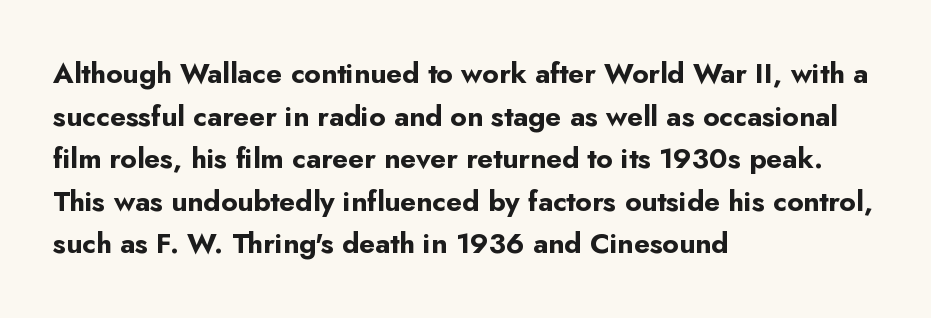
The image shows 28 px bold sans-serif type, upright; set left-aligned, normal line spacing (1.52x), normal letter spacing, not underlined; low stroke contrast and a small x-height.
